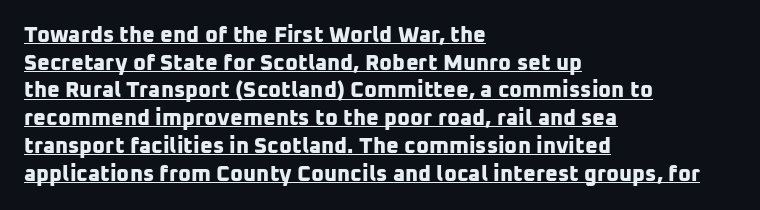
Q: Is the text bold? A: Yes.
Q: Is the text underlined? A: Yes.
Q: How is the paragraph aligned? A: Left-aligned.
Q: Is the spacing between letters normal or unusually wide? A: Normal.
Q: Is the spacing between lines tight, normal or loose? A: Normal.
